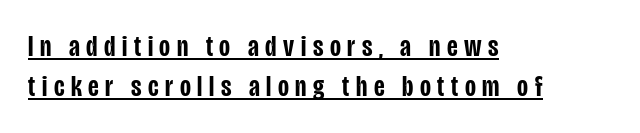
Q: Is the text bold? A: Semi-bold.
Q: Is the text italic (slanted)? A: No, it is upright.
Q: Is the typeface a serif or a sans-serif typeface? A: Sans-serif.
Q: Is the text underlined? A: Yes.
Q: How is the paragraph aligned? A: Left-aligned.
Q: Is the spacing between letters normal or unusually wide? A: Unusually wide.
Q: Is the spacing between lines tight, normal or loose? A: Normal.
Q: Width (condensed, normal, or wide)? A: Condensed.
Q: Stroke contrast? A: Low.
Q: x-height? A: Large.
Q: Monospaced? A: No.
